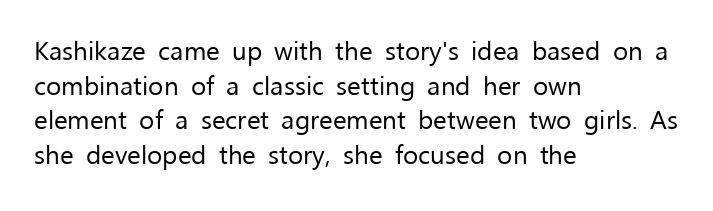
The image shows 26 px text type, upright; set left-aligned, normal line spacing (1.33x), normal letter spacing, not underlined.
